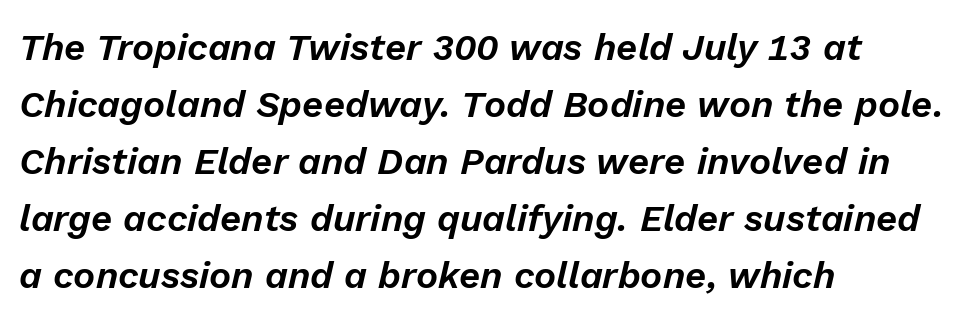
The image shows 37 px text type, italic (leaning right); set left-aligned, normal line spacing (1.54x), normal letter spacing, not underlined; low stroke contrast and a medium x-height.
